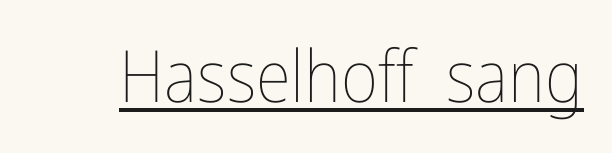
When letters stand straight like this, we call the style roman or upright. A typographer would call this underscored text. Is this a fixed-width face? No — the glyphs have proportional, varying widths. The face used here is rendered with its standard letterfit. Heft: none added — not bold.
